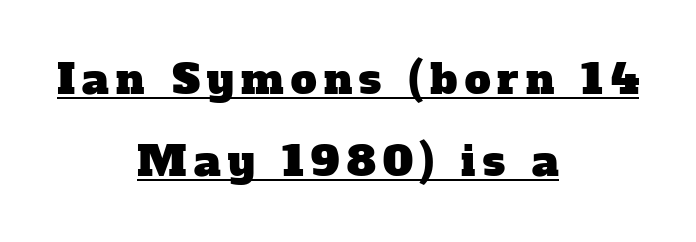
Q: Is the typeface a serif or a sans-serif typeface? A: Serif.
Q: Is the text underlined? A: Yes.
Q: How is the paragraph aligned? A: Centered.
Q: Is the spacing between lines tight, normal or loose? A: Loose.
Q: Width (condensed, normal, or wide)? A: Normal.
Q: Stroke contrast? A: Low.
Q: x-height? A: Medium.
Q: Monospaced? A: No.
